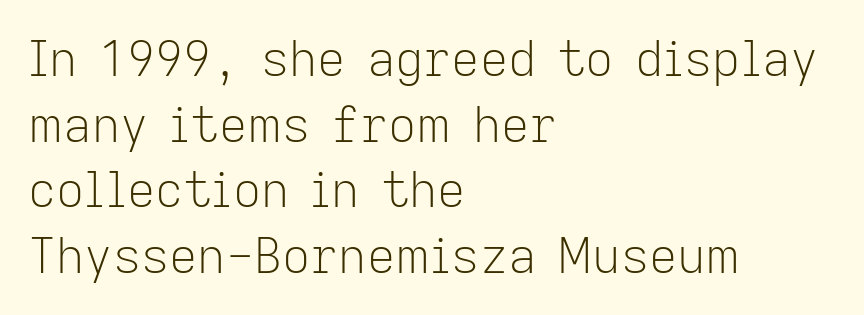
{"serif": "no", "italic": "no", "bold": "no", "weight": "light", "width": "normal", "stroke_contrast": "low", "x_height": "medium", "monospaced": "no", "underline": "no", "align": "left", "line_spacing": "normal", "line_spacing_ratio": 1.34, "letter_spacing": "normal", "letter_spacing_em": 0.0, "glyph_px": 49}
